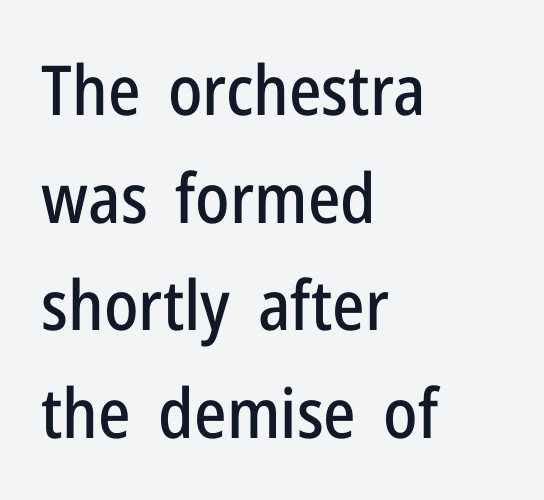
Q: Is the text italic (slanted)? A: No, it is upright.
Q: Is the typeface a serif or a sans-serif typeface? A: Sans-serif.
Q: Is the text underlined? A: No.
Q: How is the paragraph aligned? A: Left-aligned.
Q: Is the spacing between letters normal or unusually wide? A: Normal.
Q: Is the spacing between lines tight, normal or loose? A: Normal.
Q: Width (condensed, normal, or wide)? A: Condensed.
Q: Stroke contrast? A: Low.
Q: x-height? A: Medium.
Q: Monospaced? A: No.
